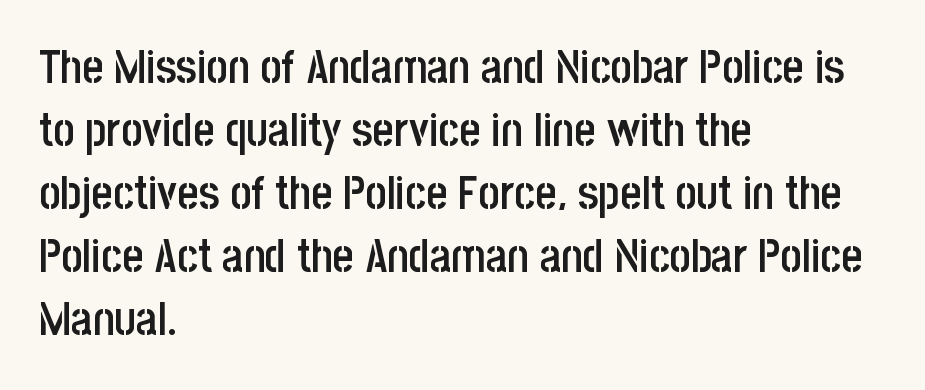
{"serif": "no", "italic": "no", "bold": "semi", "weight": "semibold", "width": "condensed", "stroke_contrast": "low", "x_height": "large", "monospaced": "no", "underline": "no", "align": "left", "line_spacing": "normal", "line_spacing_ratio": 1.37, "letter_spacing": "normal", "letter_spacing_em": 0.0, "glyph_px": 46}
